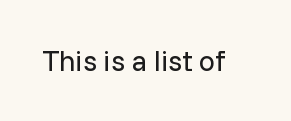
Q: Is the text bold? A: No.
Q: Is the text italic (slanted)? A: No, it is upright.
Q: Is the typeface a serif or a sans-serif typeface? A: Sans-serif.
Q: Is the text underlined? A: No.
Q: Is the spacing between letters normal or unusually wide? A: Normal.
Q: Width (condensed, normal, or wide)? A: Normal.
Q: Stroke contrast? A: Low.
Q: x-height? A: Medium.
Q: Monospaced? A: No.
